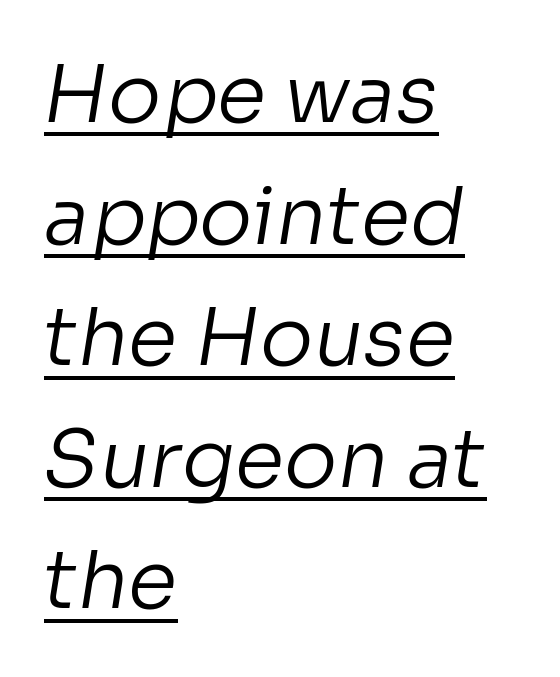
Q: Is the text bold? A: No.
Q: Is the typeface a serif or a sans-serif typeface? A: Sans-serif.
Q: Is the text underlined? A: Yes.
Q: How is the paragraph aligned? A: Left-aligned.
Q: Is the spacing between letters normal or unusually wide? A: Normal.
Q: Is the spacing between lines tight, normal or loose? A: Normal.
Q: Width (condensed, normal, or wide)? A: Normal.
Q: Stroke contrast? A: Low.
Q: x-height? A: Medium.
Q: Monospaced? A: No.
